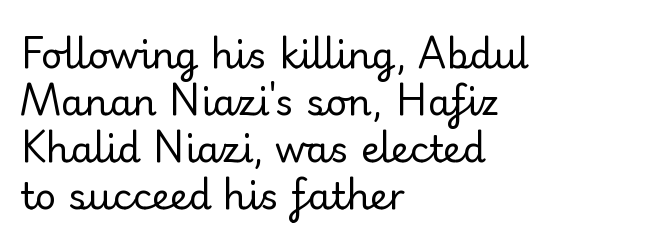
Only glyphs here, with clear space below each row. Regarding serifs, this sample has them. The ragged edge is on the right, which tells us the setting is flush left. These glyphs show unthickened strokes, regular width or finer. Spacing verdict: proportional, widths tailored to each character. This sample keeps an unexceptional amount of space between lines.
